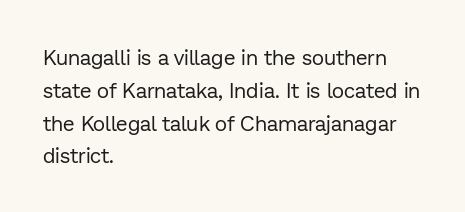
Q: Is the text bold? A: No.
Q: Is the text italic (slanted)? A: No, it is upright.
Q: Is the text underlined? A: No.
Q: How is the paragraph aligned? A: Left-aligned.
Q: Is the spacing between letters normal or unusually wide? A: Normal.
Q: Is the spacing between lines tight, normal or loose? A: Normal.
